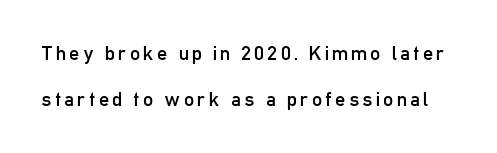
Q: Is the text bold? A: No.
Q: Is the text italic (slanted)? A: No, it is upright.
Q: Is the text underlined? A: No.
Q: Is the spacing between lines tight, normal or loose? A: Loose.
